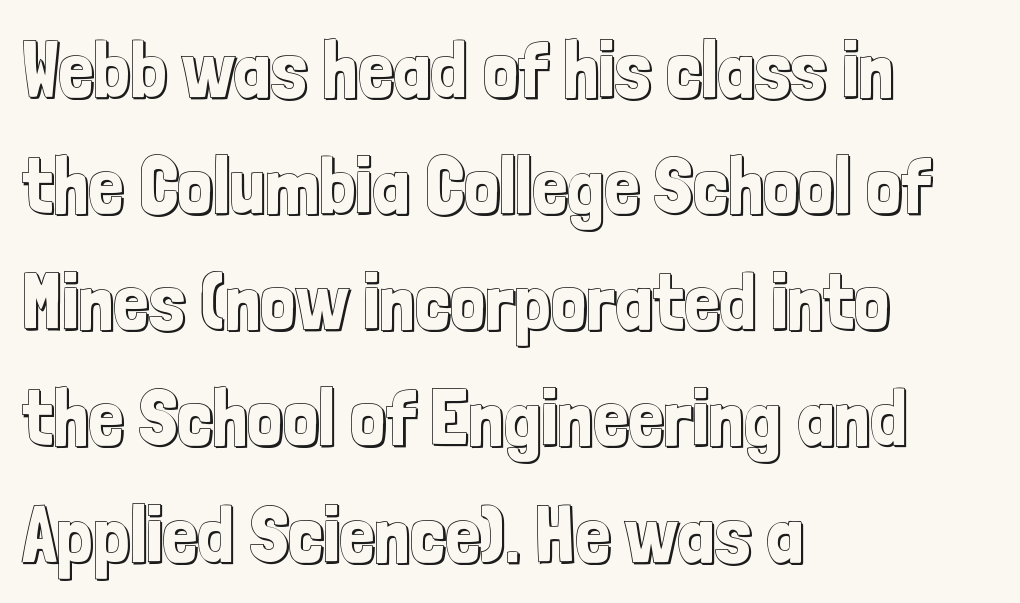
{"italic": "no", "width": "condensed", "x_height": "medium", "monospaced": "no", "underline": "no", "align": "left", "line_spacing": "normal", "line_spacing_ratio": 1.47, "letter_spacing": "normal", "letter_spacing_em": 0.0, "glyph_px": 79}
